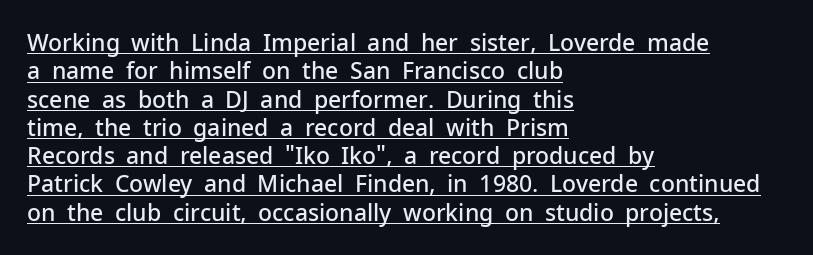
Q: Is the text bold? A: Semi-bold.
Q: Is the text italic (slanted)? A: No, it is upright.
Q: Is the text underlined? A: Yes.
Q: How is the paragraph aligned? A: Left-aligned.
Q: Is the spacing between letters normal or unusually wide? A: Normal.
